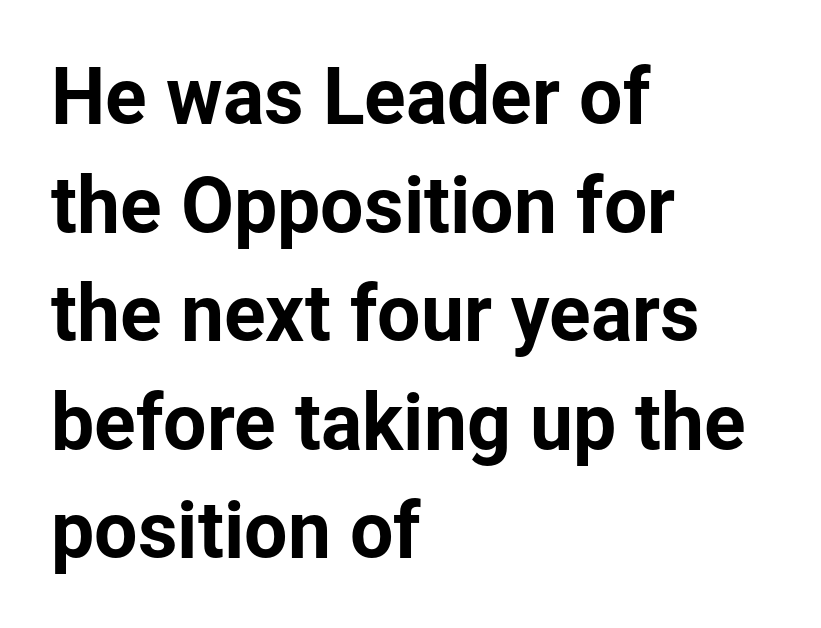
{"serif": "no", "italic": "no", "width": "normal", "stroke_contrast": "low", "x_height": "medium", "monospaced": "no", "underline": "no", "align": "left", "line_spacing": "normal", "line_spacing_ratio": 1.41, "letter_spacing": "normal", "letter_spacing_em": 0.0, "glyph_px": 77}
